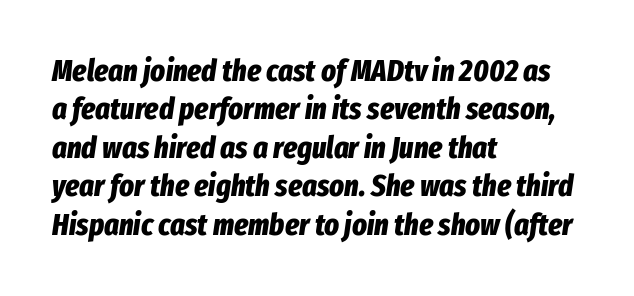
Q: Is the text bold? A: Yes.
Q: Is the text italic (slanted)? A: Yes, it leans right by about 8 degrees.
Q: Is the text underlined? A: No.
Q: How is the paragraph aligned? A: Left-aligned.
Q: Is the spacing between letters normal or unusually wide? A: Normal.
Q: Width (condensed, normal, or wide)? A: Condensed.
Q: Stroke contrast? A: Low.
Q: x-height? A: Medium.
Q: Monospaced? A: No.
